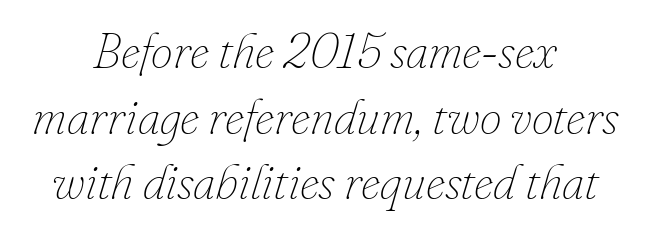
{"italic": "yes", "lean": "right", "slant_degrees": 16, "bold": "no", "weight": "thin", "width": "normal", "stroke_contrast": "low", "x_height": "small", "monospaced": "no", "underline": "no", "align": "center", "line_spacing": "normal", "line_spacing_ratio": 1.34, "letter_spacing": "normal", "letter_spacing_em": 0.0, "glyph_px": 49}
